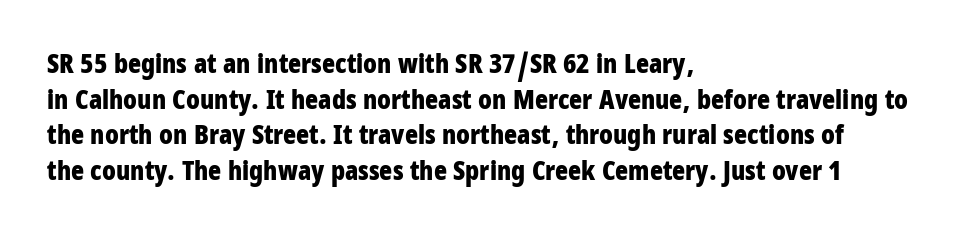
A typesetter would call this leading conventional body-copy spacing. Standard letterfit; no display-style spreading of the glyphs. The axis of the letterforms is exactly vertical. Typeset ragged right — the left edge is the straight one. Clear beneath every line of the passage. Each glyph is drawn with heavy, bold strokes.
